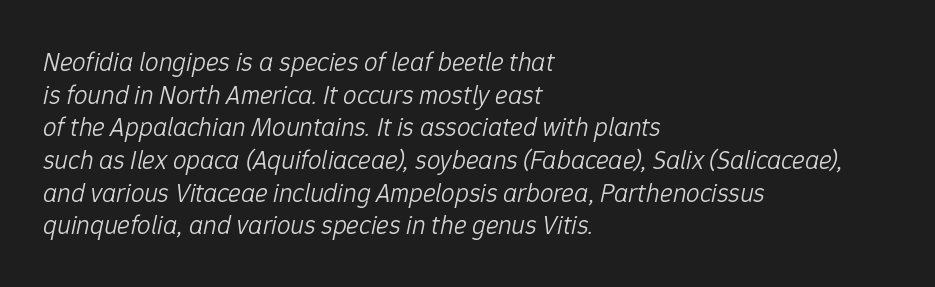
The image shows 27 px text type, italic (leaning right); set left-aligned, line spacing 1.21x, normal letter spacing, not underlined.
